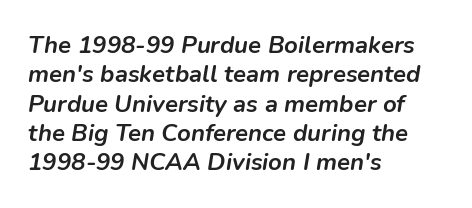
The face used here has a pronounced slope to its letters. The face used here is rendered with its standard letterfit. Does the copy run flush right? No — it runs flush left. The area under the type is left untouched. The strokes are fattened all the way to bold.
